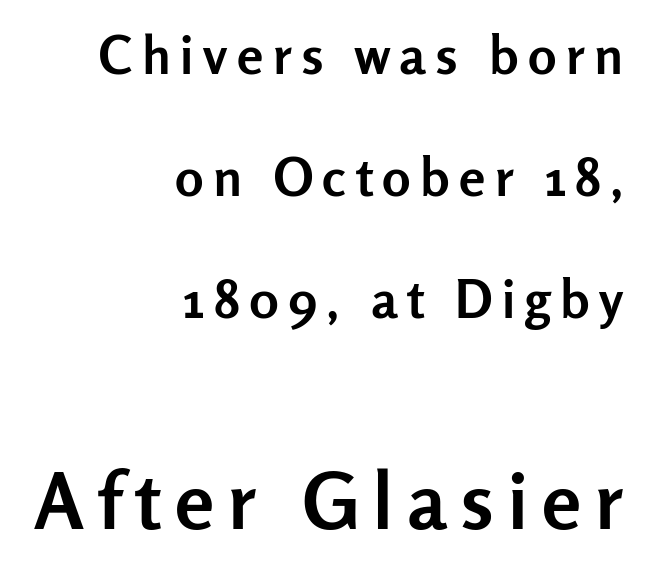
Q: Is the text bold? A: Yes.
Q: Is the text italic (slanted)? A: No, it is upright.
Q: Is the typeface a serif or a sans-serif typeface? A: Sans-serif.
Q: Is the text underlined? A: No.
Q: How is the paragraph aligned? A: Right-aligned.
Q: Is the spacing between lines tight, normal or loose? A: Loose.
Q: Which block of text is set in a larger size, the first (top) or the second (bottom)? A: The second (bottom) one.
Q: Width (condensed, normal, or wide)? A: Normal.
Q: Stroke contrast? A: Low.
Q: x-height? A: Medium.
Q: Monospaced? A: No.
